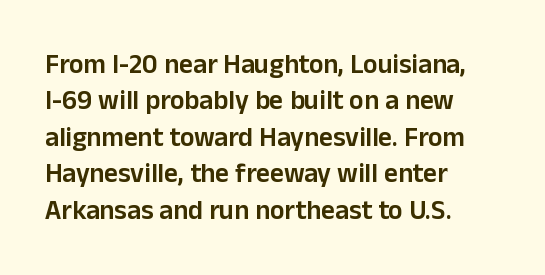
The image shows 27 px text type, upright; set left-aligned, normal line spacing (1.35x), normal letter spacing, not underlined.
